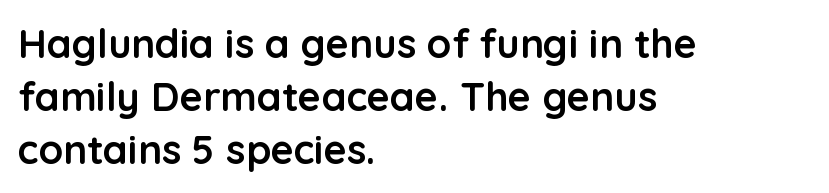
The image shows 40 px semibold sans-serif type, upright; set left-aligned, normal line spacing (1.33x), normal letter spacing, not underlined; low stroke contrast and a medium x-height.
